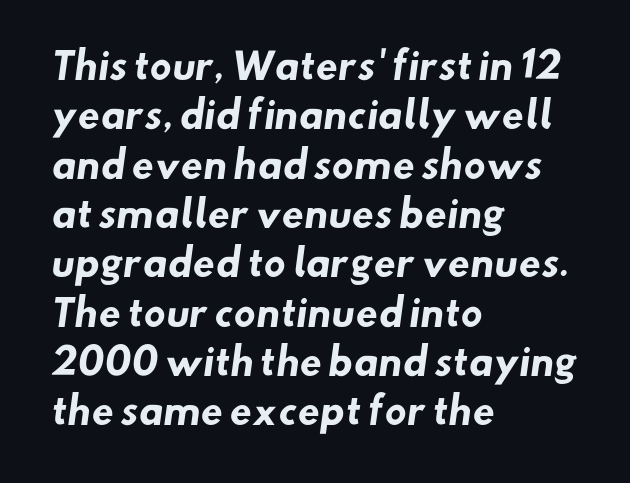
Letter spacing: default. Left-aligned paragraph, ragged on the right. Beneath every word, the page is bare. The passage shown is typed in a proportional face where columns would drift. On the weight axis this lands at bold, roughly 700.
